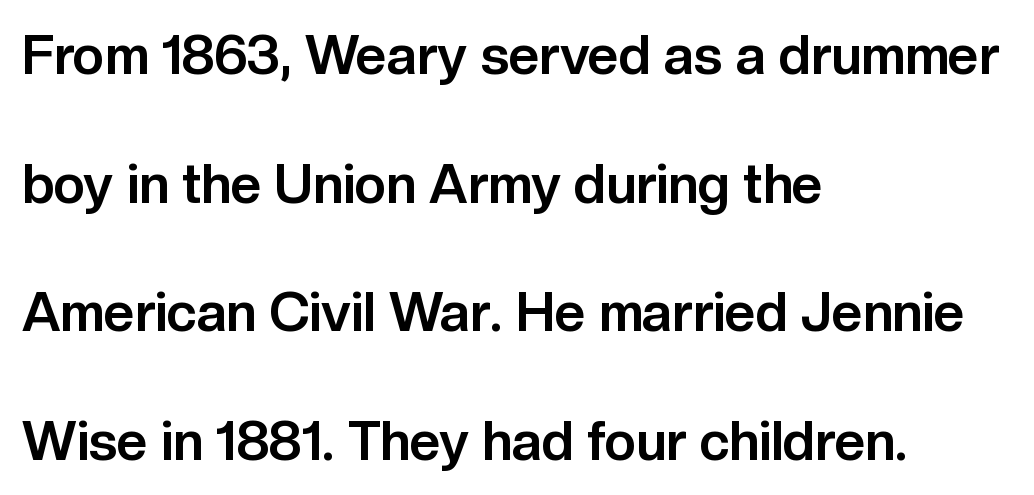
The face used here is rendered with its standard letterfit. The designer went with a sans here, leaving each stem footless. All the whitespace from short lines collects on the right. Nope, not italic — everything's standing straight.
